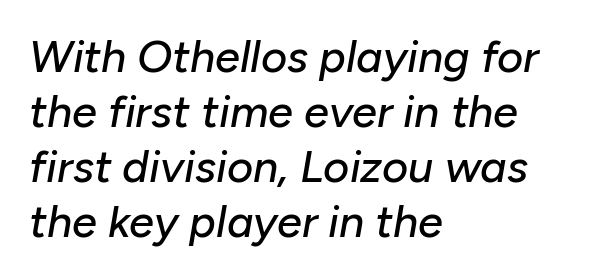
Q: Is the text italic (slanted)? A: Yes, it leans right by about 10 degrees.
Q: Is the text underlined? A: No.
Q: How is the paragraph aligned? A: Left-aligned.
Q: Is the spacing between letters normal or unusually wide? A: Normal.
Q: Width (condensed, normal, or wide)? A: Normal.
Q: Stroke contrast? A: Low.
Q: x-height? A: Medium.
Q: Monospaced? A: No.
